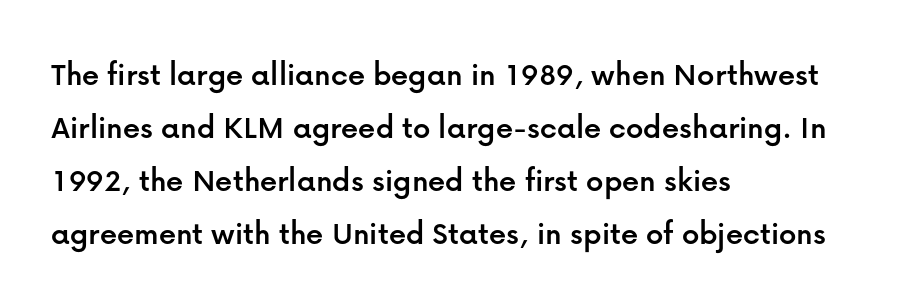
The letters stand upright; this is a roman face. Underlining? Definitely not there. Typographically, this falls in the sans-serif category. How would I describe the line gaps? Plain and ordinary. Nothing unusual about the tracking: characters are spaced as the font intends.
